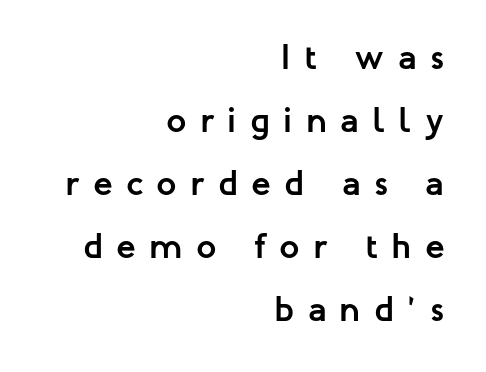
Q: Is the text bold? A: Yes.
Q: Is the text italic (slanted)? A: No, it is upright.
Q: Is the typeface a serif or a sans-serif typeface? A: Sans-serif.
Q: Is the text underlined? A: No.
Q: How is the paragraph aligned? A: Right-aligned.
Q: Is the spacing between letters normal or unusually wide? A: Unusually wide.
Q: Width (condensed, normal, or wide)? A: Normal.
Q: Stroke contrast? A: Low.
Q: x-height? A: Medium.
Q: Monospaced? A: No.
